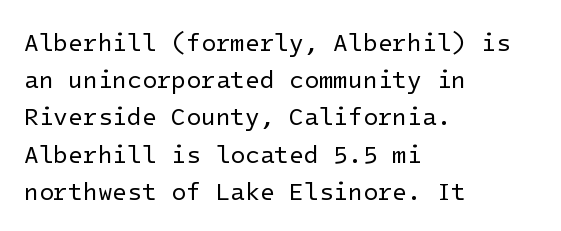
Q: Is the text bold? A: No.
Q: Is the text italic (slanted)? A: No, it is upright.
Q: Is the text underlined? A: No.
Q: How is the paragraph aligned? A: Left-aligned.
Q: Is the spacing between letters normal or unusually wide? A: Normal.
Q: Is the spacing between lines tight, normal or loose? A: Normal.
